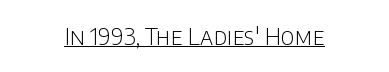
The image shows 23 px text type, upright; set centered, normal letter spacing, underlined.
